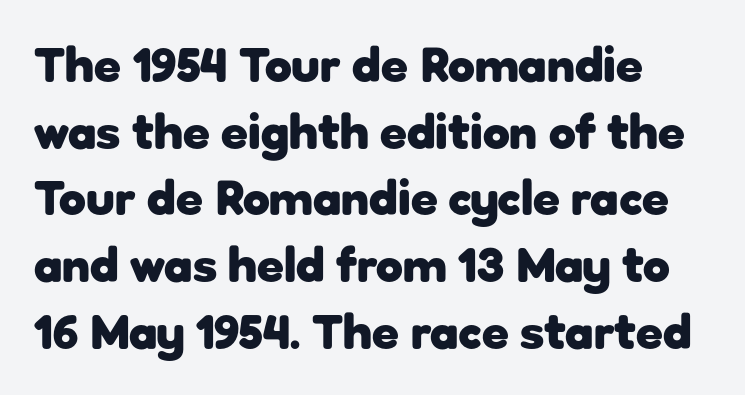
Q: Is the text bold? A: Yes.
Q: Is the text italic (slanted)? A: No, it is upright.
Q: Is the typeface a serif or a sans-serif typeface? A: Sans-serif.
Q: Is the text underlined? A: No.
Q: How is the paragraph aligned? A: Left-aligned.
Q: Is the spacing between letters normal or unusually wide? A: Normal.
Q: Is the spacing between lines tight, normal or loose? A: Normal.
Q: Width (condensed, normal, or wide)? A: Normal.
Q: Stroke contrast? A: Low.
Q: x-height? A: Medium.
Q: Monospaced? A: No.
